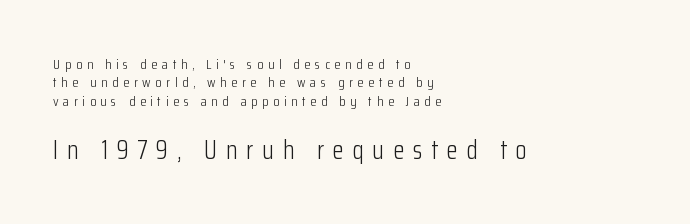
{"italic": "no", "bold": "no", "underline": "no", "align": "left", "line_spacing": "normal", "line_spacing_ratio": 1.31, "letter_spacing": "wide", "letter_spacing_em": 0.33, "larger_block": "second", "size_ratio": 1.86, "glyph_px": 26}
